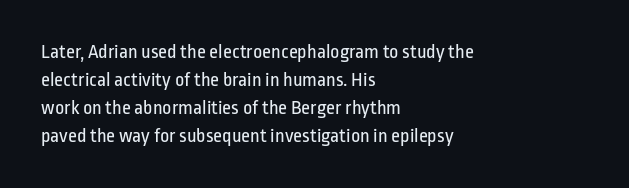
The image shows 20 px text type, upright; set left-aligned, normal line spacing (1.4x), normal letter spacing, not underlined.
